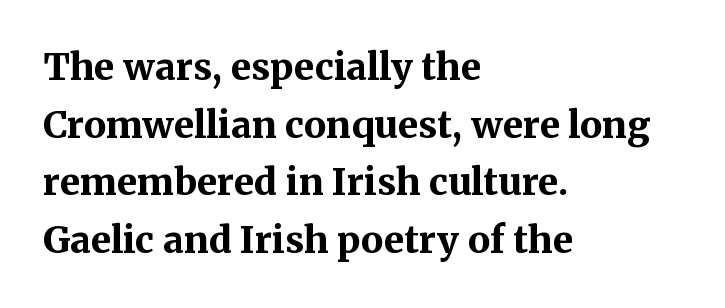
Q: Is the text bold? A: Yes.
Q: Is the text italic (slanted)? A: No, it is upright.
Q: Is the typeface a serif or a sans-serif typeface? A: Serif.
Q: Is the text underlined? A: No.
Q: How is the paragraph aligned? A: Left-aligned.
Q: Is the spacing between letters normal or unusually wide? A: Normal.
Q: Is the spacing between lines tight, normal or loose? A: Normal.
Q: Width (condensed, normal, or wide)? A: Normal.
Q: Stroke contrast? A: Medium.
Q: x-height? A: Medium.
Q: Monospaced? A: No.
